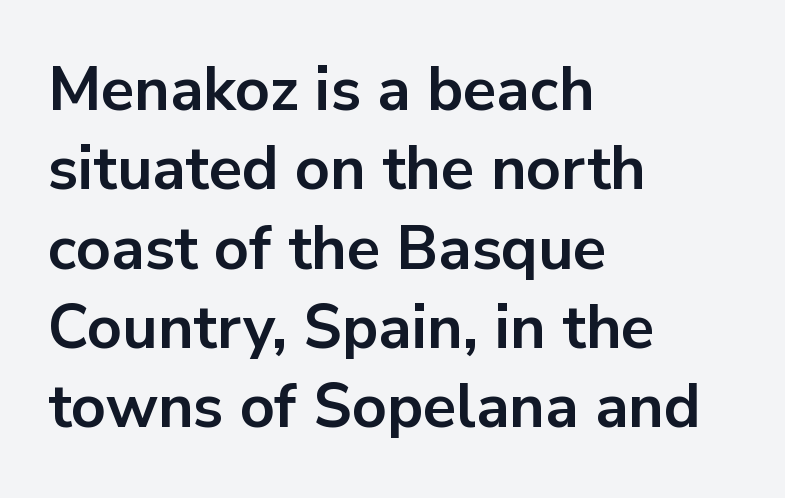
Short note: letters normally spaced. Leftover space on each line is placed entirely after the last word. The letters advance in unequal steps, a hallmark of proportional type. Posture: upright roman.
